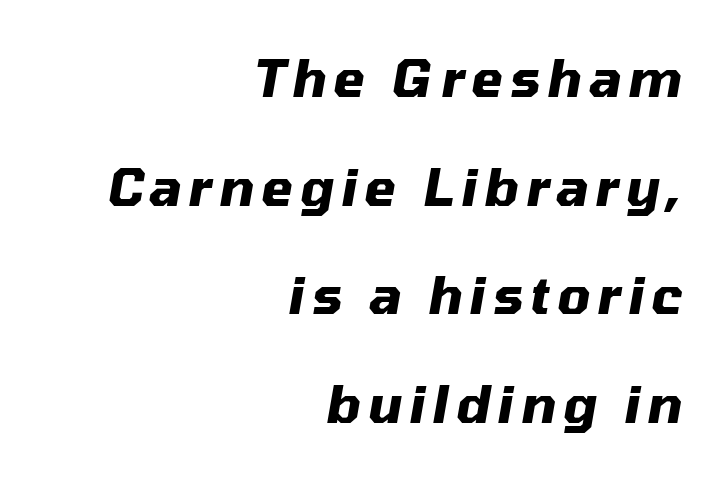
Q: Is the text bold? A: Yes.
Q: Is the text italic (slanted)? A: Yes, it leans right by about 10 degrees.
Q: Is the text underlined? A: No.
Q: How is the paragraph aligned? A: Right-aligned.
Q: Is the spacing between lines tight, normal or loose? A: Loose.
Q: Width (condensed, normal, or wide)? A: Normal.
Q: Stroke contrast? A: Medium.
Q: x-height? A: Medium.
Q: Monospaced? A: No.
